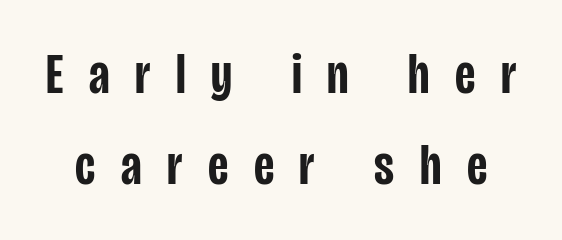
The image shows 57 px semibold, condensed sans-serif type, upright; set normal line spacing (1.6x), unusually wide letter spacing (+0.45 em), not underlined; low stroke contrast and a large x-height.
